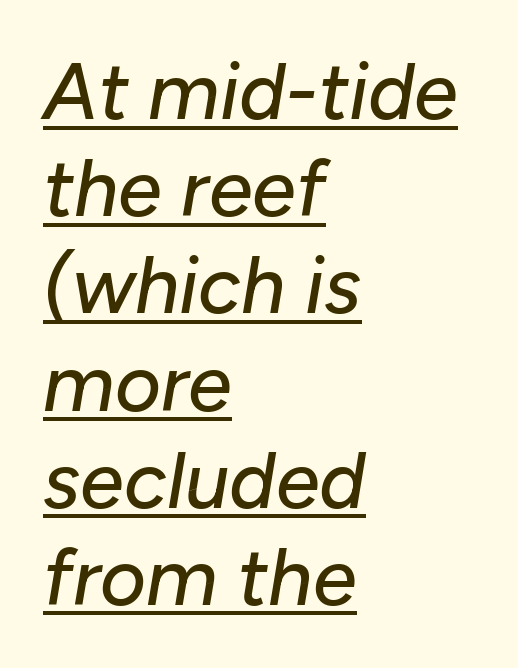
A continuous stroke trails under the words, as in a hyperlink. The letterforms sit shoulder to shoulder at normal distance. Notice how the passage keeps a crisp vertical edge on the left only. These lines were composed using italics. The face used here is proportionally spaced, like ordinary book or web type.
